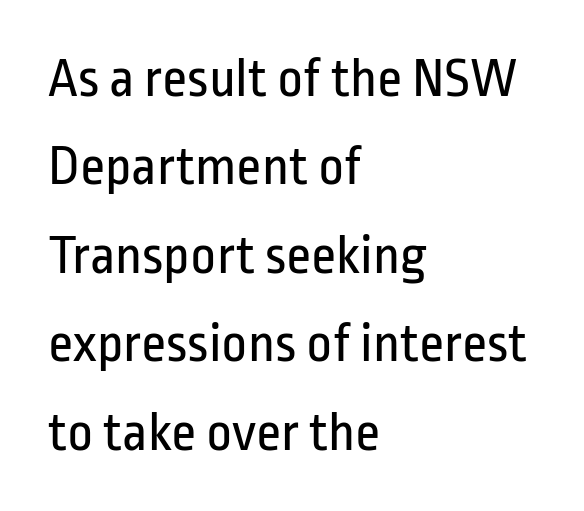
{"serif": "no", "italic": "no", "bold": "no", "weight": "regular", "width": "condensed", "stroke_contrast": "low", "x_height": "medium", "monospaced": "no", "underline": "no", "align": "left", "line_spacing": "normal", "line_spacing_ratio": 1.58, "letter_spacing": "normal", "letter_spacing_em": 0.0, "glyph_px": 56}
